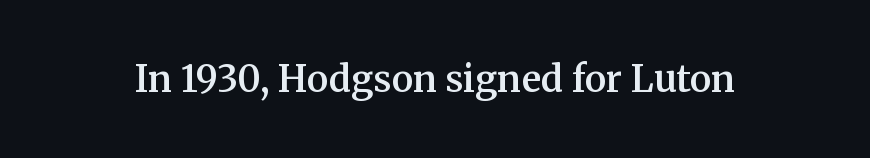
{"serif": "yes", "italic": "no", "bold": "semi", "weight": "semibold", "width": "normal", "stroke_contrast": "medium", "x_height": "medium", "monospaced": "no", "underline": "no", "letter_spacing": "normal", "letter_spacing_em": 0.0, "glyph_px": 37}
